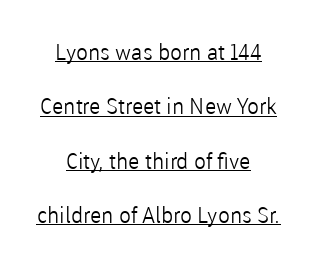
Q: Is the text bold? A: No.
Q: Is the text italic (slanted)? A: No, it is upright.
Q: Is the text underlined? A: Yes.
Q: How is the paragraph aligned? A: Centered.
Q: Is the spacing between letters normal or unusually wide? A: Normal.
Q: Is the spacing between lines tight, normal or loose? A: Loose.
